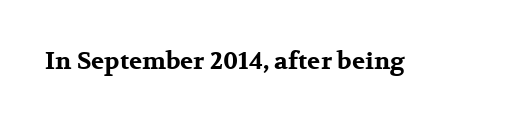
What stands out about the letter spacing? Nothing — it is the standard amount. Upright lettering throughout. Bold? Absolutely — the strokes are thick and heavy. The glyphs are unaccompanied by any horizontal stroke below them.
